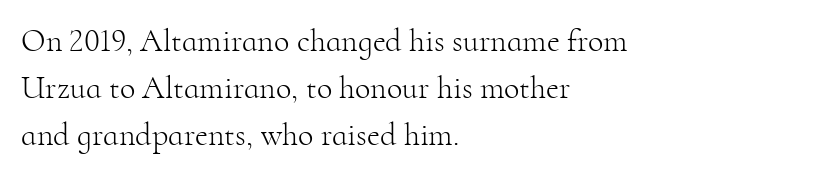
Q: Is the text bold? A: No.
Q: Is the text italic (slanted)? A: No, it is upright.
Q: Is the typeface a serif or a sans-serif typeface? A: Serif.
Q: Is the text underlined? A: No.
Q: How is the paragraph aligned? A: Left-aligned.
Q: Is the spacing between letters normal or unusually wide? A: Normal.
Q: Is the spacing between lines tight, normal or loose? A: Normal.
Q: Width (condensed, normal, or wide)? A: Normal.
Q: Stroke contrast? A: High.
Q: x-height? A: Small.
Q: Monospaced? A: No.
